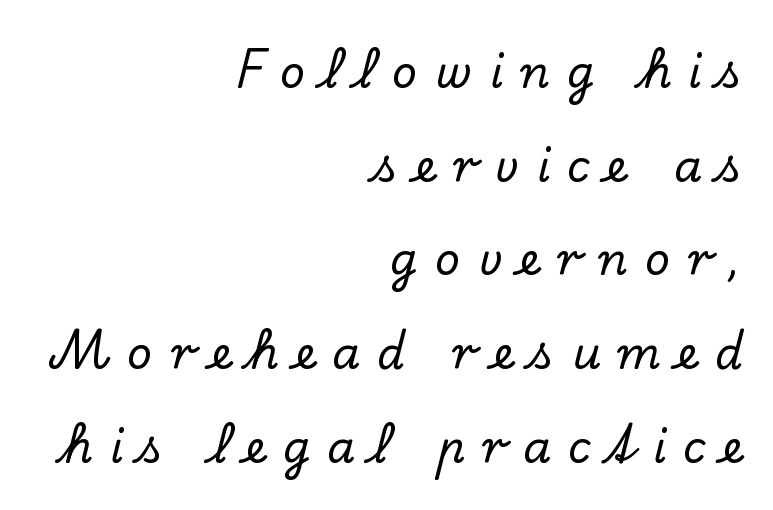
This sample uses a serif face. Casual observation: everything's shoved over to the right. Summary of vertical rhythm: relaxed, with wide interline spacing. The passage shown has open, widely tracked lettering throughout.
